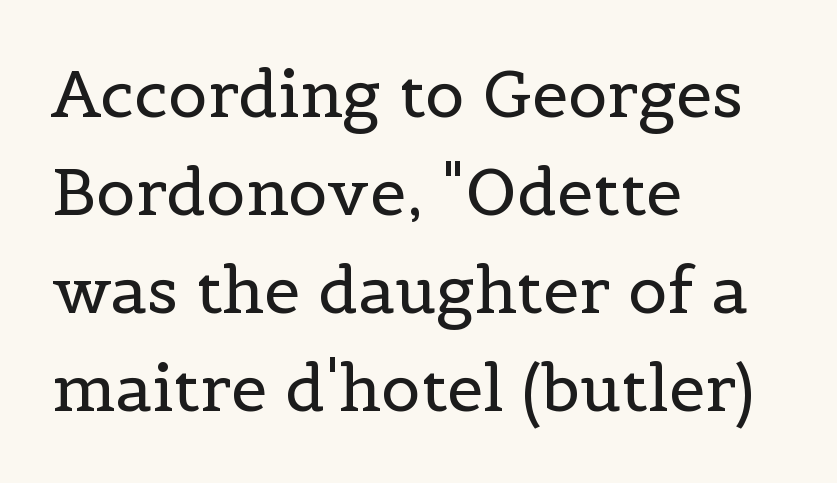
Q: Is the text bold? A: No.
Q: Is the text italic (slanted)? A: No, it is upright.
Q: Is the typeface a serif or a sans-serif typeface? A: Serif.
Q: Is the text underlined? A: No.
Q: How is the paragraph aligned? A: Left-aligned.
Q: Is the spacing between letters normal or unusually wide? A: Normal.
Q: Is the spacing between lines tight, normal or loose? A: Normal.
Q: Width (condensed, normal, or wide)? A: Normal.
Q: x-height? A: Medium.
Q: Monospaced? A: No.
